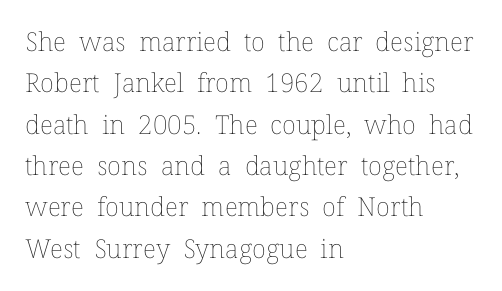
Q: Is the text bold? A: No.
Q: Is the text italic (slanted)? A: No, it is upright.
Q: Is the text underlined? A: No.
Q: How is the paragraph aligned? A: Left-aligned.
Q: Is the spacing between letters normal or unusually wide? A: Normal.
Q: Is the spacing between lines tight, normal or loose? A: Normal.
